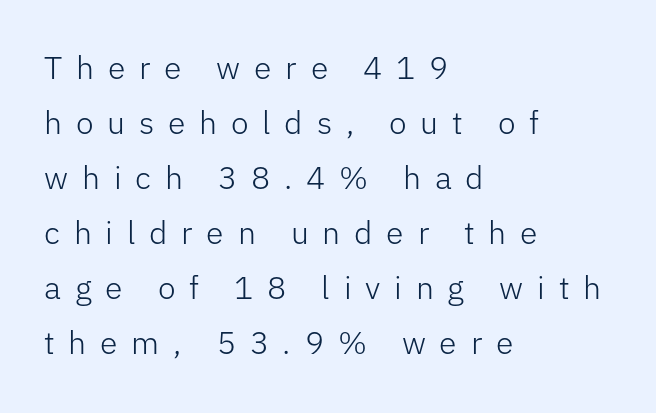
{"serif": "no", "italic": "no", "bold": "no", "weight": "light", "width": "normal", "stroke_contrast": "low", "x_height": "medium", "monospaced": "no", "underline": "no", "align": "left", "line_spacing_ratio": 1.72, "letter_spacing": "wide", "letter_spacing_em": 0.43, "glyph_px": 32}
